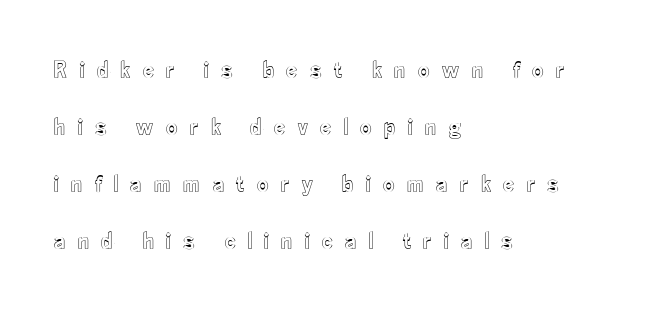
{"italic": "no", "underline": "no", "align": "left", "line_spacing": "loose", "line_spacing_ratio": 2.28, "letter_spacing": "wide", "letter_spacing_em": 0.49, "glyph_px": 25}
